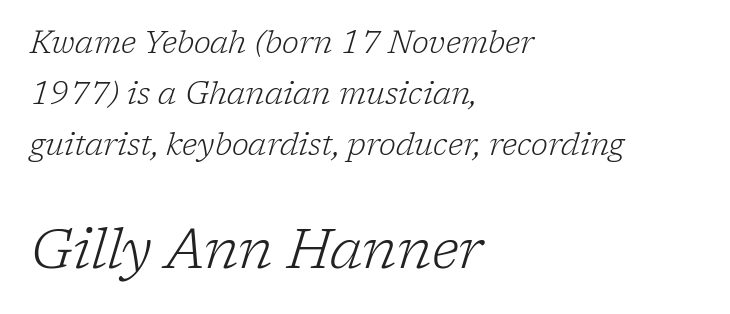
{"serif": "yes", "italic": "yes", "lean": "right", "slant_degrees": 17, "bold": "no", "weight": "light", "width": "normal", "stroke_contrast": "low", "x_height": "medium", "monospaced": "no", "underline": "no", "align": "left", "line_spacing": "normal", "line_spacing_ratio": 1.65, "letter_spacing": "normal", "letter_spacing_em": 0.0, "larger_block": "second", "size_ratio": 1.77, "glyph_px": 55}
